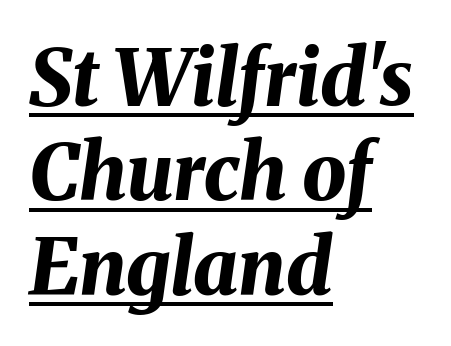
Q: Is the text bold? A: Yes.
Q: Is the text italic (slanted)? A: Yes, it leans right by about 8 degrees.
Q: Is the text underlined? A: Yes.
Q: How is the paragraph aligned? A: Left-aligned.
Q: Is the spacing between letters normal or unusually wide? A: Normal.
Q: Width (condensed, normal, or wide)? A: Normal.
Q: Stroke contrast? A: Medium.
Q: x-height? A: Medium.
Q: Monospaced? A: No.
